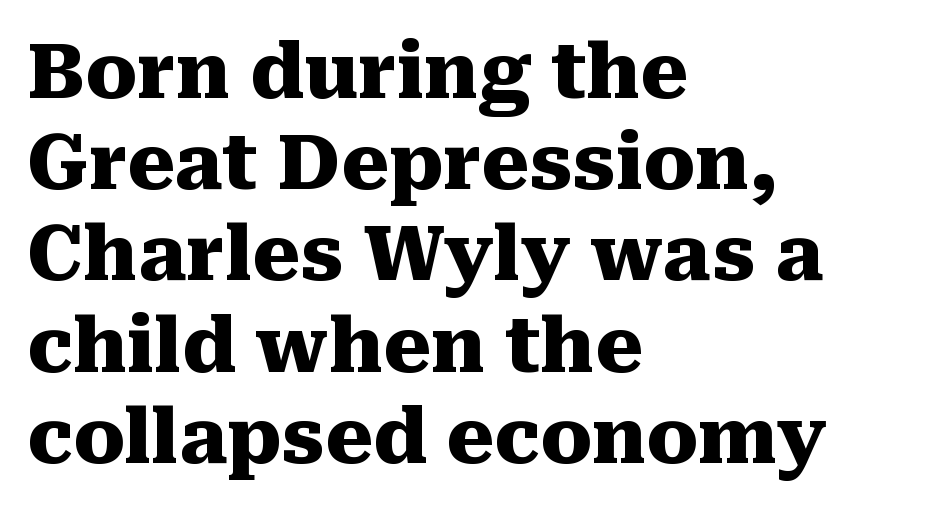
In terms of weight, the rendering is a true, heavy bold. You could not count columns in this text — the font is proportionally spaced. The axis of the letterforms is exactly vertical. Compared with a centered layout, this one pins lines to the left instead. Plain, unruled lines of type. What stands out about the letter spacing? Nothing — it is the standard amount.
